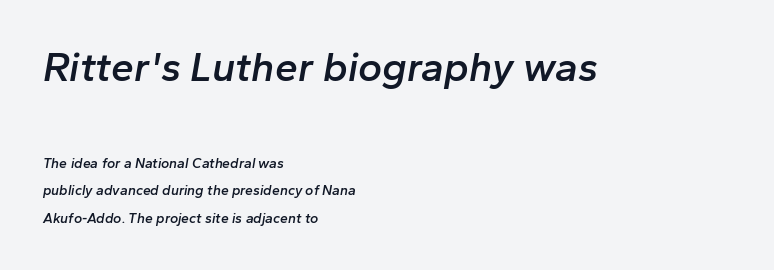
Q: Is the text bold? A: Semi-bold.
Q: Is the text italic (slanted)? A: Yes, it leans right by about 10 degrees.
Q: Is the text underlined? A: No.
Q: How is the paragraph aligned? A: Left-aligned.
Q: Is the spacing between letters normal or unusually wide? A: Normal.
Q: Is the spacing between lines tight, normal or loose? A: Loose.
Q: Which block of text is set in a larger size, the first (top) or the second (bottom)? A: The first (top) one.
Q: Width (condensed, normal, or wide)? A: Normal.
Q: Stroke contrast? A: Low.
Q: x-height? A: Medium.
Q: Monospaced? A: No.
